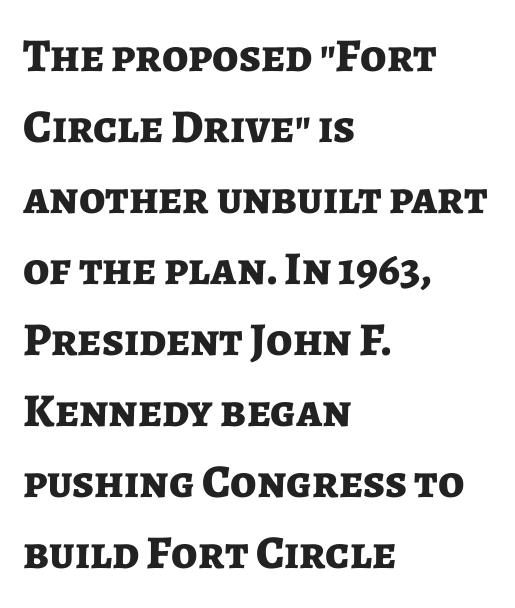
Q: Is the text bold? A: Yes.
Q: Is the text italic (slanted)? A: No, it is upright.
Q: Is the typeface a serif or a sans-serif typeface? A: Sans-serif.
Q: Is the text underlined? A: No.
Q: How is the paragraph aligned? A: Left-aligned.
Q: Is the spacing between letters normal or unusually wide? A: Normal.
Q: Is the spacing between lines tight, normal or loose? A: Normal.
Q: Width (condensed, normal, or wide)? A: Normal.
Q: Stroke contrast? A: Low.
Q: x-height? A: Medium.
Q: Monospaced? A: No.
